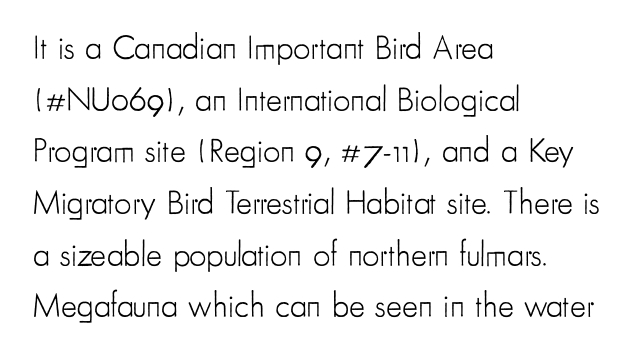
{"serif": "no", "italic": "no", "bold": "no", "weight": "light", "width": "condensed", "stroke_contrast": "low", "x_height": "small", "monospaced": "no", "underline": "no", "align": "left", "line_spacing": "normal", "line_spacing_ratio": 1.52, "letter_spacing": "normal", "letter_spacing_em": 0.0, "glyph_px": 34}
